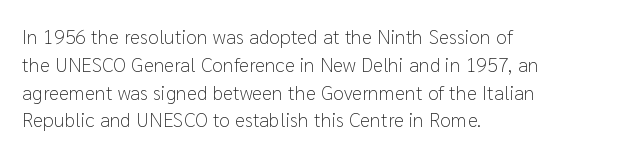
Nothing heavy about these letters — not bold at all. Compared with a centered layout, this one pins lines to the left instead. Spacing between characters is what you'd get straight out of the box. Posture: vertical. Anything drawn beneath the words? Only blank space.
